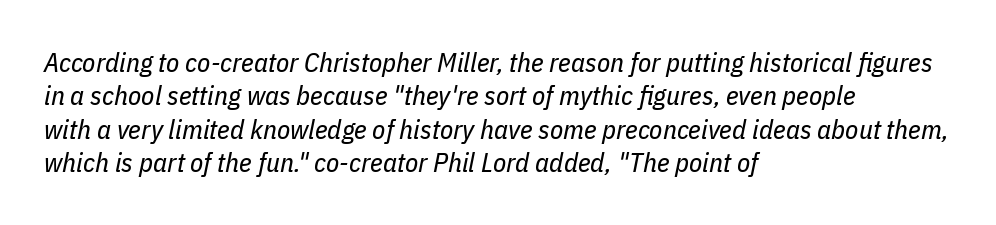
Q: Is the text bold? A: No.
Q: Is the text italic (slanted)? A: Yes, it leans right by about 11 degrees.
Q: Is the text underlined? A: No.
Q: How is the paragraph aligned? A: Left-aligned.
Q: Is the spacing between letters normal or unusually wide? A: Normal.
